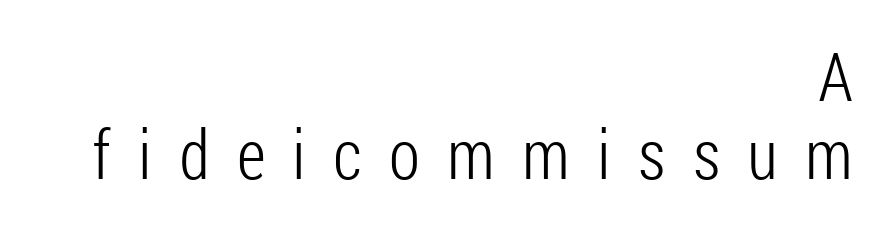
The image shows 68 px light, condensed sans-serif type, upright; set right-aligned, tight line spacing (1.15x), unusually wide letter spacing (+0.4 em), not underlined; low stroke contrast and a medium x-height.
